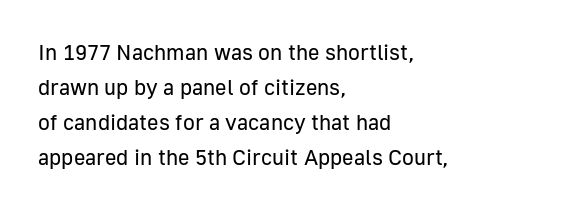
Q: Is the text bold? A: No.
Q: Is the text italic (slanted)? A: No, it is upright.
Q: Is the text underlined? A: No.
Q: How is the paragraph aligned? A: Left-aligned.
Q: Is the spacing between letters normal or unusually wide? A: Normal.
Q: Is the spacing between lines tight, normal or loose? A: Normal.
